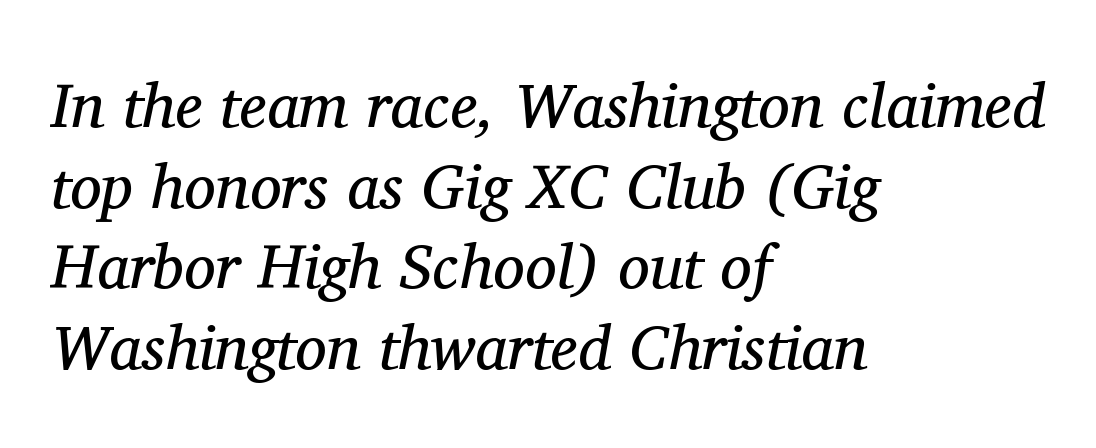
Q: Is the text bold? A: No.
Q: Is the text italic (slanted)? A: Yes, it leans right by about 11 degrees.
Q: Is the typeface a serif or a sans-serif typeface? A: Serif.
Q: Is the text underlined? A: No.
Q: How is the paragraph aligned? A: Left-aligned.
Q: Is the spacing between letters normal or unusually wide? A: Normal.
Q: Is the spacing between lines tight, normal or loose? A: Normal.
Q: Width (condensed, normal, or wide)? A: Normal.
Q: Stroke contrast? A: Medium.
Q: x-height? A: Medium.
Q: Monospaced? A: No.
